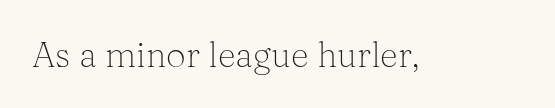
The image shows 35 px light serif type, upright; set normal letter spacing, not underlined; medium stroke contrast and a medium x-height.
